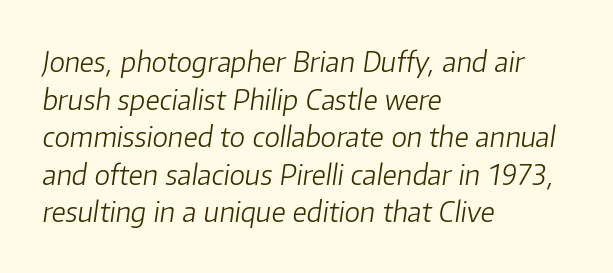
{"italic": "yes", "lean": "right", "slant_degrees": 8, "bold": "no", "weight": "light", "width": "normal", "stroke_contrast": "low", "x_height": "medium", "monospaced": "no", "underline": "no", "align": "left", "line_spacing": "normal", "line_spacing_ratio": 1.34, "letter_spacing": "normal", "letter_spacing_em": 0.0, "glyph_px": 28}
